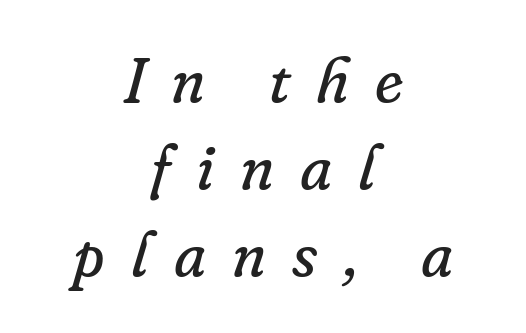
Q: Is the text bold? A: No.
Q: Is the text italic (slanted)? A: Yes, it leans right by about 16 degrees.
Q: Is the typeface a serif or a sans-serif typeface? A: Serif.
Q: Is the text underlined? A: No.
Q: How is the paragraph aligned? A: Centered.
Q: Is the spacing between letters normal or unusually wide? A: Unusually wide.
Q: Is the spacing between lines tight, normal or loose? A: Normal.
Q: Width (condensed, normal, or wide)? A: Normal.
Q: Stroke contrast? A: Low.
Q: x-height? A: Small.
Q: Monospaced? A: No.
